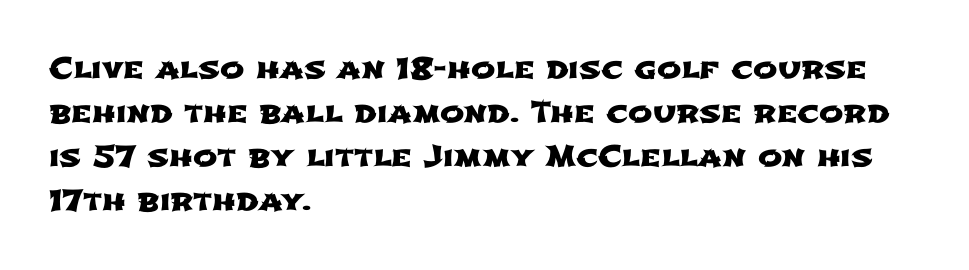
Q: Is the typeface a serif or a sans-serif typeface? A: Sans-serif.
Q: Is the text underlined? A: No.
Q: How is the paragraph aligned? A: Left-aligned.
Q: Is the spacing between letters normal or unusually wide? A: Normal.
Q: Is the spacing between lines tight, normal or loose? A: Normal.
Q: Width (condensed, normal, or wide)? A: Wide.
Q: Stroke contrast? A: Low.
Q: x-height? A: Medium.
Q: Monospaced? A: No.
